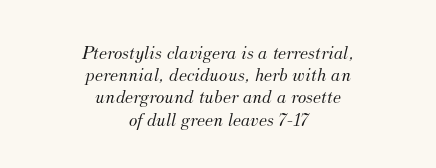
The image shows 20 px text type, italic (leaning right); set centered, tight line spacing (1.11x), normal letter spacing, not underlined.
